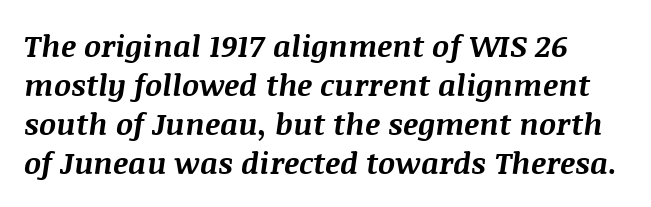
Q: Is the text bold? A: Yes.
Q: Is the text italic (slanted)? A: Yes, it leans right by about 8 degrees.
Q: Is the text underlined? A: No.
Q: Is the spacing between letters normal or unusually wide? A: Normal.
Q: Is the spacing between lines tight, normal or loose? A: Normal.
Q: Width (condensed, normal, or wide)? A: Normal.
Q: Stroke contrast? A: Medium.
Q: x-height? A: Large.
Q: Monospaced? A: No.
